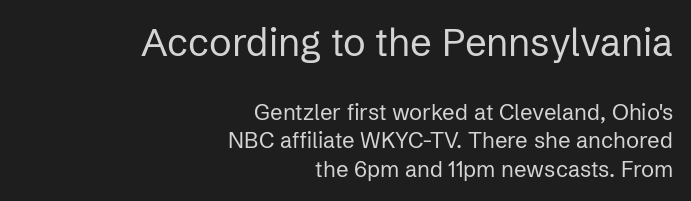
{"serif": "no", "italic": "no", "bold": "no", "weight": "regular", "width": "normal", "stroke_contrast": "low", "x_height": "medium", "monospaced": "no", "underline": "no", "align": "right", "line_spacing": "normal", "line_spacing_ratio": 1.3, "letter_spacing": "normal", "letter_spacing_em": 0.0, "larger_block": "first", "size_ratio": 1.73, "glyph_px": 38}
